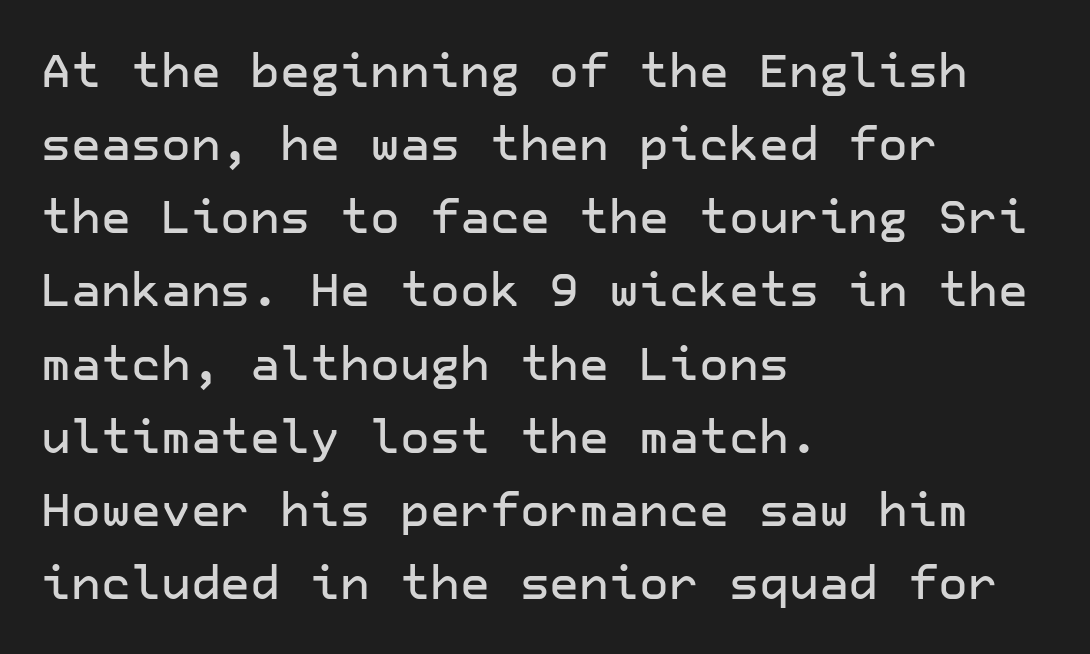
{"serif": "no", "italic": "no", "width": "normal", "stroke_contrast": "low", "x_height": "medium", "underline": "no", "align": "left", "line_spacing": "normal", "line_spacing_ratio": 1.59, "letter_spacing": "normal", "letter_spacing_em": 0.0, "glyph_px": 46}
